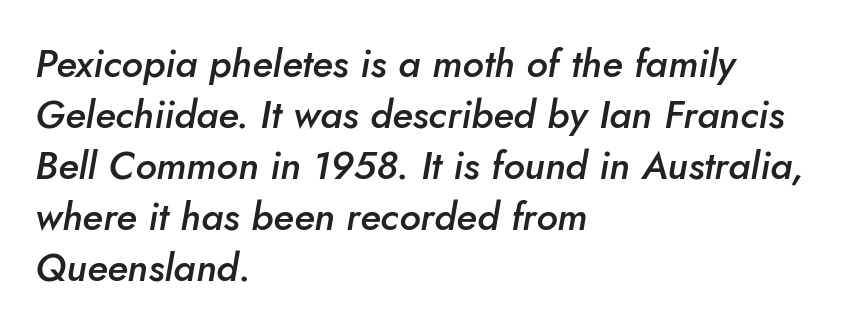
The image shows 39 px semibold type, italic (leaning right); set left-aligned, normal line spacing (1.31x), normal letter spacing, not underlined; low stroke contrast and a small x-height.
